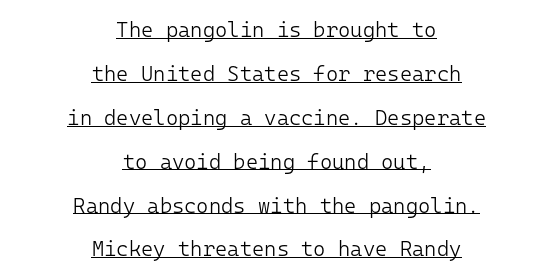
The image shows 21 px text type, upright; set centered, loose line spacing (2.09x), normal letter spacing, underlined.
